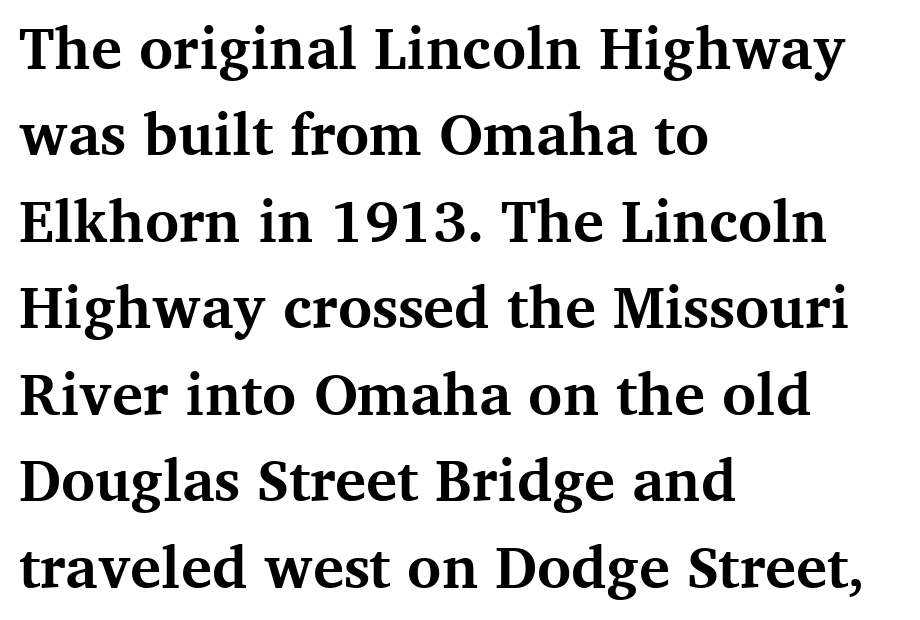
{"serif": "yes", "italic": "no", "bold": "yes", "weight": "bold", "width": "normal", "stroke_contrast": "medium", "x_height": "medium", "monospaced": "no", "underline": "no", "align": "left", "line_spacing": "normal", "line_spacing_ratio": 1.49, "letter_spacing": "normal", "letter_spacing_em": 0.0, "glyph_px": 58}
